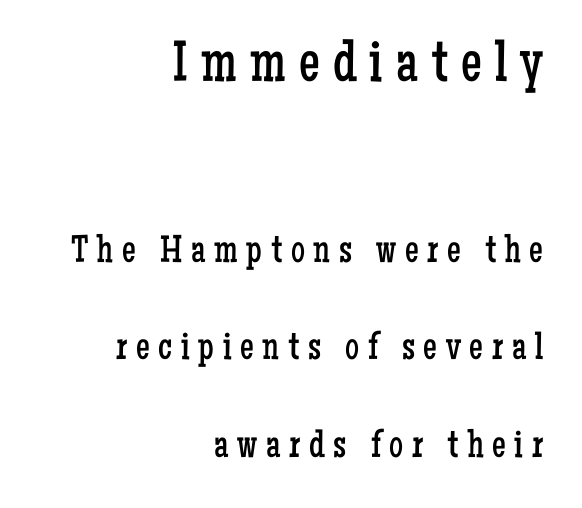
Q: Is the text bold? A: No.
Q: Is the text italic (slanted)? A: No, it is upright.
Q: Is the typeface a serif or a sans-serif typeface? A: Serif.
Q: Is the text underlined? A: No.
Q: How is the paragraph aligned? A: Right-aligned.
Q: Is the spacing between letters normal or unusually wide? A: Unusually wide.
Q: Is the spacing between lines tight, normal or loose? A: Loose.
Q: Which block of text is set in a larger size, the first (top) or the second (bottom)? A: The first (top) one.
Q: Width (condensed, normal, or wide)? A: Condensed.
Q: Stroke contrast? A: Low.
Q: x-height? A: Medium.
Q: Monospaced? A: No.
